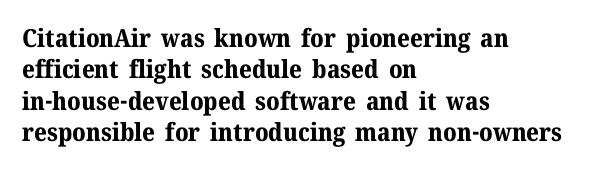
Q: Is the text bold? A: Yes.
Q: Is the text italic (slanted)? A: No, it is upright.
Q: Is the text underlined? A: No.
Q: How is the paragraph aligned? A: Left-aligned.
Q: Is the spacing between letters normal or unusually wide? A: Normal.
Q: Is the spacing between lines tight, normal or loose? A: Normal.
